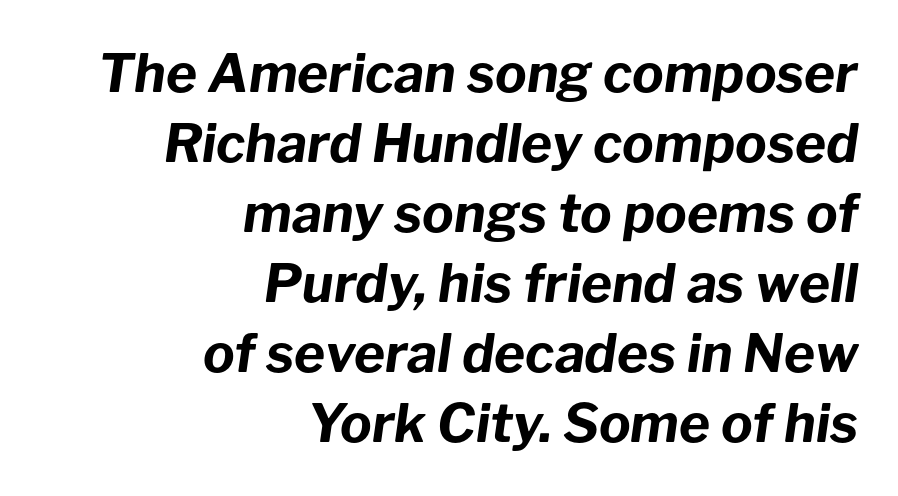
Default kerning and tracking; the words read as compact shapes. Quick note: underline off. Is the block centered? No — it sits flush against the right margin. Would a proofreader flag this as italicized? Yes.
